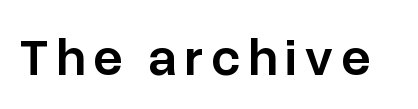
The zone under the glyphs is completely vacant. Varying glyph widths throughout — classic text-font behaviour. You can tell it's not italic because the verticals are truly vertical. Look at the stroke-to-counter ratio: somewhat heavy, a semibold.
